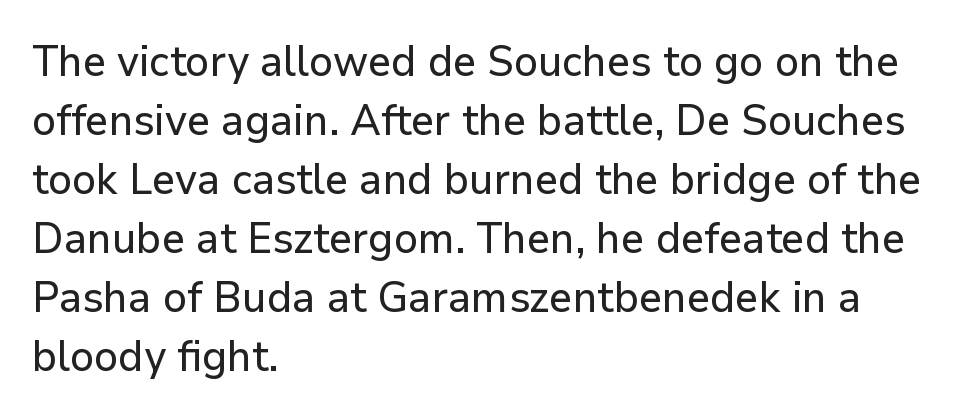
Only glyphs here, with clear space below each row. The letters carry no serifs — their stems end cleanly without finishing strokes. Each new line begins a customary step beneath the previous one. The axis of the letterforms is exactly vertical. This sample has the flowing, uneven cadence of proportional lettering.
